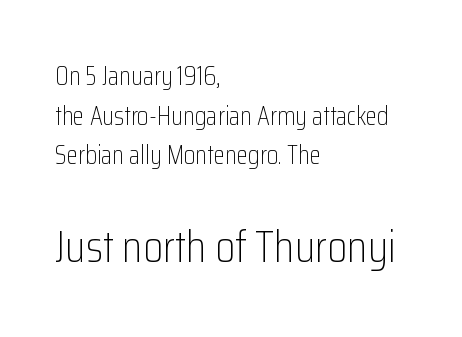
Q: Is the text bold? A: No.
Q: Is the text italic (slanted)? A: No, it is upright.
Q: Is the typeface a serif or a sans-serif typeface? A: Sans-serif.
Q: Is the text underlined? A: No.
Q: How is the paragraph aligned? A: Left-aligned.
Q: Is the spacing between letters normal or unusually wide? A: Normal.
Q: Is the spacing between lines tight, normal or loose? A: Normal.
Q: Which block of text is set in a larger size, the first (top) or the second (bottom)? A: The second (bottom) one.
Q: Width (condensed, normal, or wide)? A: Condensed.
Q: Stroke contrast? A: Low.
Q: x-height? A: Medium.
Q: Monospaced? A: No.
